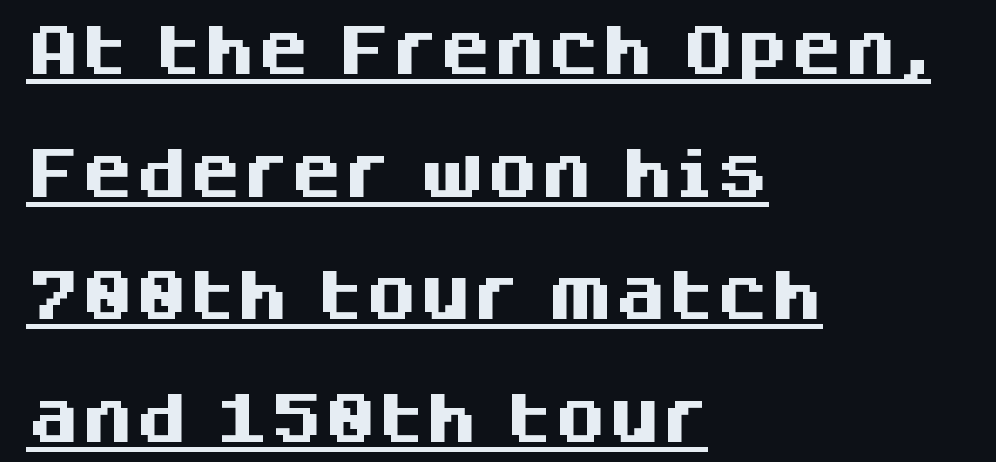
What stands out about the letter spacing? Nothing — it is the standard amount. Varying glyph widths throughout — classic text-font behaviour. Baseline-to-baseline distance is far greater than the letter height. You'd pick this weight for a headline — it's a proper bold. Observe the absence of serifs on each vertical stroke in this sample.
